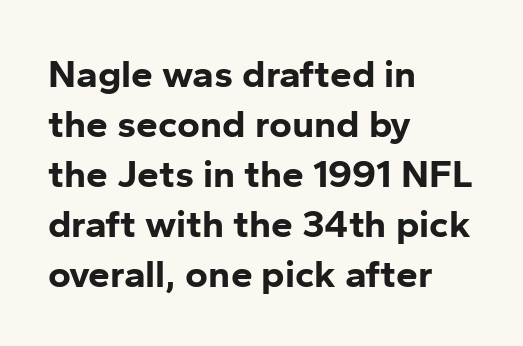
Typesetter's note: full bold, strokes at maximum text heaviness. Characters follow at the spacing the type designer built in. No feet cap the strokes, marking this as sans-serif type. Is this a fixed-width face? No — the glyphs have proportional, varying widths. The axis of the letterforms is exactly vertical.
